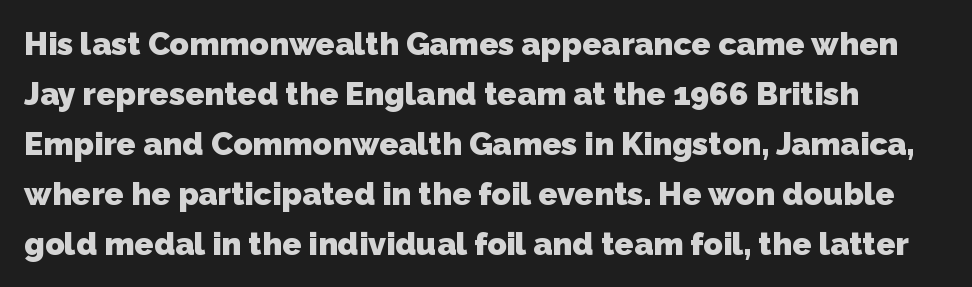
{"serif": "no", "bold": "yes", "weight": "heavy", "width": "normal", "stroke_contrast": "low", "x_height": "medium", "monospaced": "no", "underline": "no", "line_spacing": "normal", "line_spacing_ratio": 1.56, "letter_spacing": "normal", "letter_spacing_em": 0.0, "glyph_px": 32}
